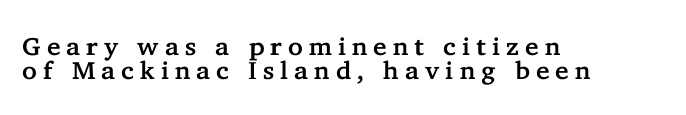
The image shows 25 px text type, upright; set left-aligned, tight line spacing (0.98x), unusually wide letter spacing (+0.24 em), not underlined.
